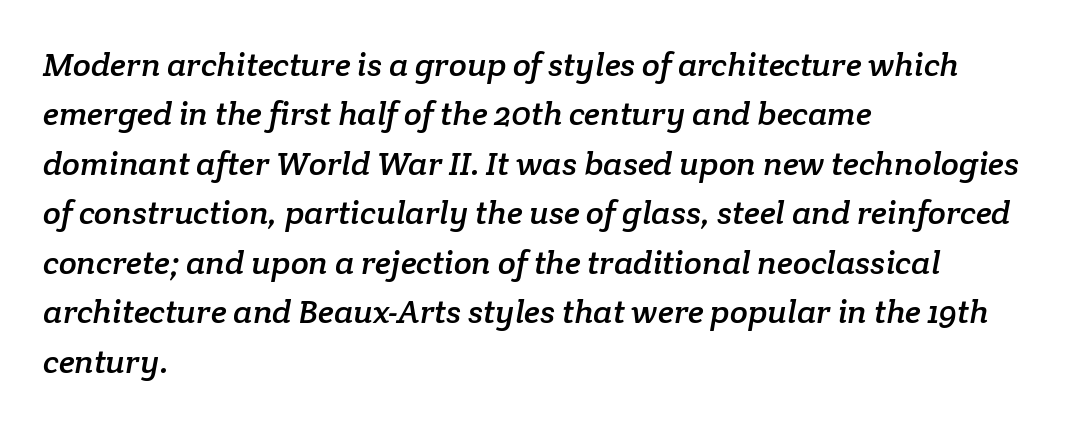
Whoever set this chose a conventional vertical rhythm. Varying glyph widths throughout — classic text-font behaviour. No word sits above an underline. Short note: letters normally spaced. Visually the block forms a straight wall on the left and a jagged coastline on the right. Font category for this specimen: serif.
